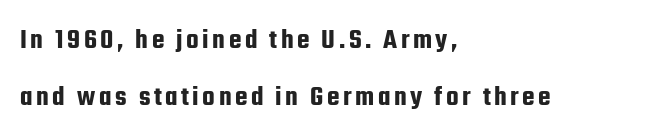
Q: Is the text italic (slanted)? A: No, it is upright.
Q: Is the typeface a serif or a sans-serif typeface? A: Sans-serif.
Q: Is the text underlined? A: No.
Q: How is the paragraph aligned? A: Left-aligned.
Q: Is the spacing between lines tight, normal or loose? A: Loose.
Q: Width (condensed, normal, or wide)? A: Condensed.
Q: Stroke contrast? A: Low.
Q: x-height? A: Medium.
Q: Monospaced? A: No.
